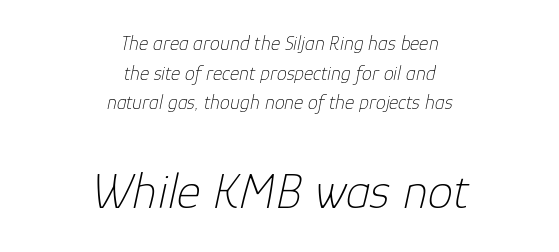
Q: Is the text bold? A: No.
Q: Is the text italic (slanted)? A: Yes, it leans right by about 12 degrees.
Q: Is the text underlined? A: No.
Q: How is the paragraph aligned? A: Centered.
Q: Is the spacing between letters normal or unusually wide? A: Normal.
Q: Is the spacing between lines tight, normal or loose? A: Normal.
Q: Which block of text is set in a larger size, the first (top) or the second (bottom)? A: The second (bottom) one.
Q: Width (condensed, normal, or wide)? A: Normal.
Q: Stroke contrast? A: Low.
Q: x-height? A: Medium.
Q: Monospaced? A: No.
